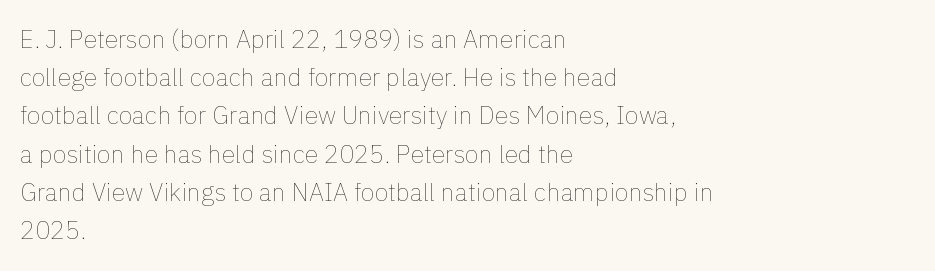
{"italic": "no", "bold": "no", "underline": "no", "align": "left", "line_spacing": "normal", "line_spacing_ratio": 1.53, "letter_spacing": "normal", "letter_spacing_em": 0.0, "glyph_px": 25}
